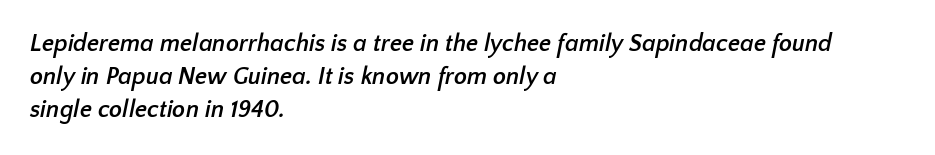
Q: Is the text bold? A: Yes.
Q: Is the text underlined? A: No.
Q: How is the paragraph aligned? A: Left-aligned.
Q: Is the spacing between letters normal or unusually wide? A: Normal.
Q: Is the spacing between lines tight, normal or loose? A: Normal.
